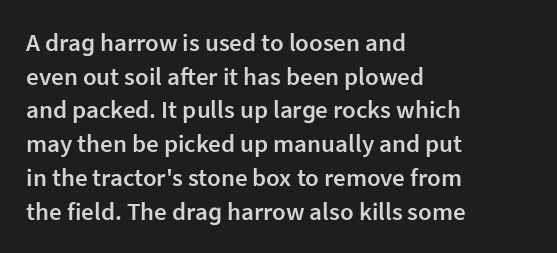
Q: Is the text bold? A: Semi-bold.
Q: Is the text italic (slanted)? A: No, it is upright.
Q: Is the text underlined? A: No.
Q: How is the paragraph aligned? A: Left-aligned.
Q: Is the spacing between letters normal or unusually wide? A: Normal.
Q: Is the spacing between lines tight, normal or loose? A: Normal.
